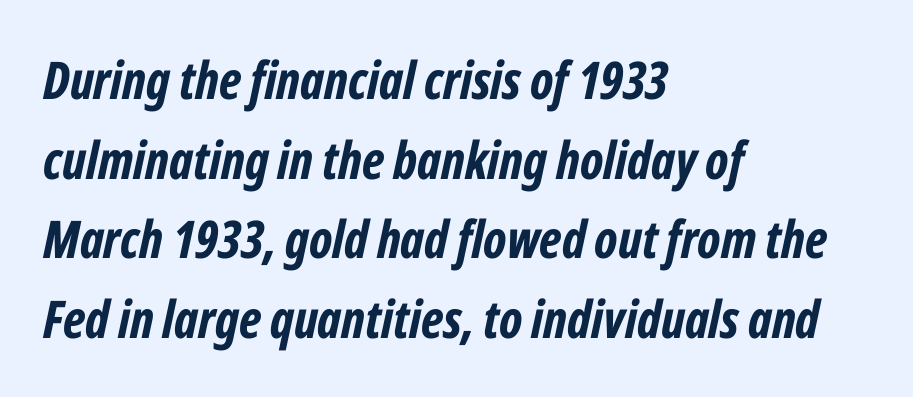
Q: Is the text bold? A: Yes.
Q: Is the text italic (slanted)? A: Yes, it leans right by about 12 degrees.
Q: Is the text underlined? A: No.
Q: How is the paragraph aligned? A: Left-aligned.
Q: Is the spacing between letters normal or unusually wide? A: Normal.
Q: Is the spacing between lines tight, normal or loose? A: Normal.
Q: Width (condensed, normal, or wide)? A: Condensed.
Q: Stroke contrast? A: Low.
Q: x-height? A: Medium.
Q: Monospaced? A: No.
